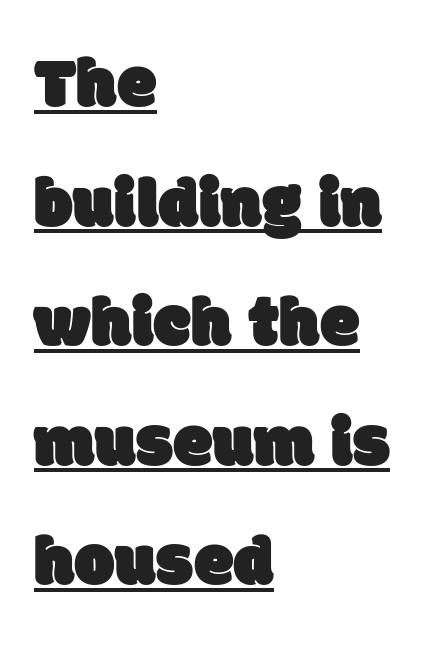
Q: Is the typeface a serif or a sans-serif typeface? A: Sans-serif.
Q: Is the text underlined? A: Yes.
Q: How is the paragraph aligned? A: Left-aligned.
Q: Is the spacing between letters normal or unusually wide? A: Normal.
Q: Is the spacing between lines tight, normal or loose? A: Normal.
Q: Width (condensed, normal, or wide)? A: Normal.
Q: Stroke contrast? A: Low.
Q: x-height? A: Large.
Q: Monospaced? A: No.
